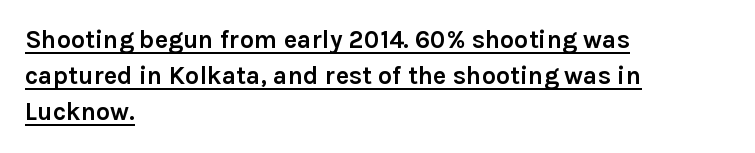
{"italic": "no", "bold": "yes", "underline": "yes", "align": "left", "line_spacing": "normal", "line_spacing_ratio": 1.45, "letter_spacing": "normal", "letter_spacing_em": 0.0, "glyph_px": 25}
